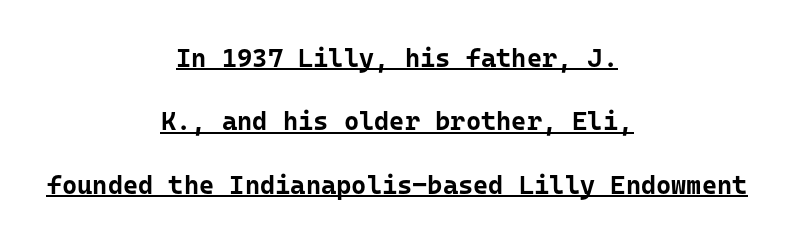
{"italic": "no", "bold": "yes", "underline": "yes", "align": "center", "line_spacing": "loose", "line_spacing_ratio": 2.44, "letter_spacing": "normal", "letter_spacing_em": 0.0, "glyph_px": 26}
